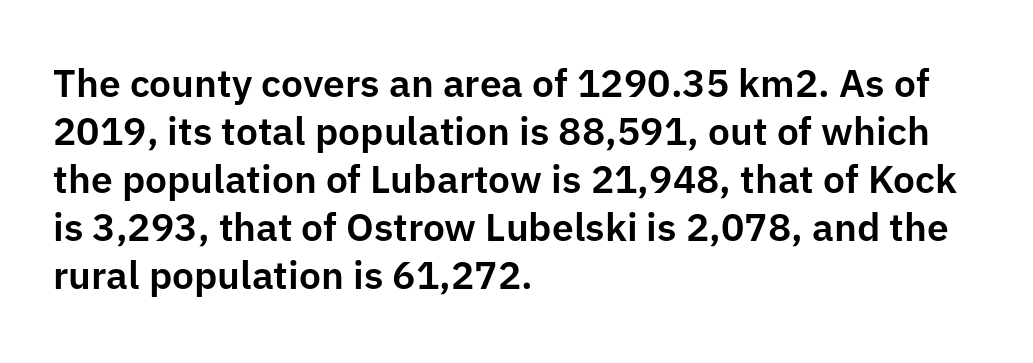
The image shows 39 px sans-serif type, upright; set left-aligned, line spacing 1.23x, normal letter spacing, not underlined; low stroke contrast and a medium x-height.
